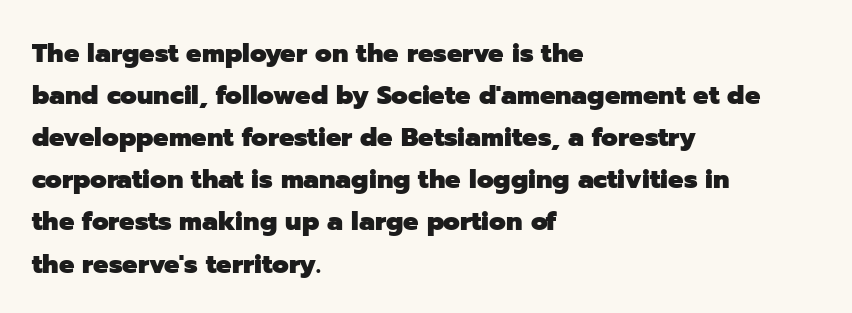
Q: Is the text bold? A: Yes.
Q: Is the text italic (slanted)? A: No, it is upright.
Q: Is the text underlined? A: No.
Q: How is the paragraph aligned? A: Left-aligned.
Q: Is the spacing between letters normal or unusually wide? A: Normal.
Q: Is the spacing between lines tight, normal or loose? A: Normal.
